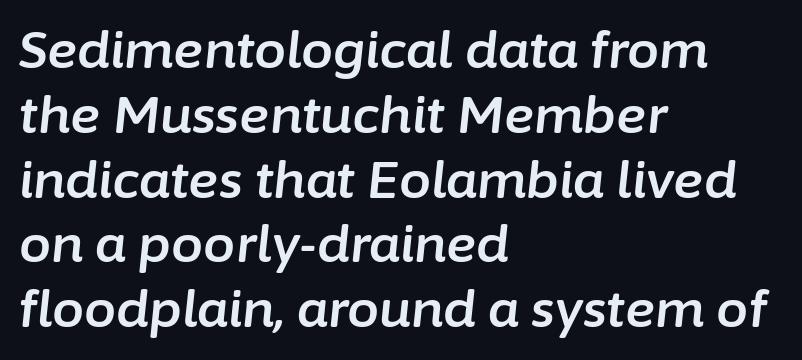
{"italic": "yes", "lean": "right", "slant_degrees": 6, "width": "normal", "stroke_contrast": "low", "x_height": "medium", "monospaced": "no", "underline": "no", "align": "left", "line_spacing": "normal", "line_spacing_ratio": 1.27, "letter_spacing": "normal", "letter_spacing_em": 0.0, "glyph_px": 51}
